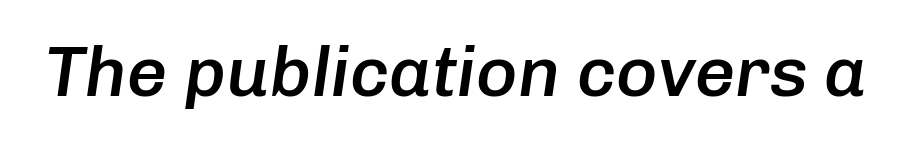
{"italic": "yes", "lean": "right", "slant_degrees": 8, "bold": "semi", "weight": "semibold", "width": "normal", "stroke_contrast": "low", "x_height": "medium", "monospaced": "no", "underline": "no", "letter_spacing": "normal", "letter_spacing_em": 0.0, "glyph_px": 71}
